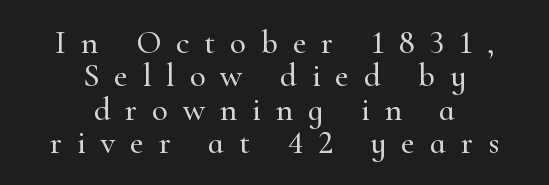
{"serif": "yes", "italic": "no", "width": "normal", "stroke_contrast": "high", "x_height": "small", "monospaced": "no", "underline": "no", "align": "center", "line_spacing": "tight", "line_spacing_ratio": 1.01, "letter_spacing": "wide", "letter_spacing_em": 0.45, "glyph_px": 33}
